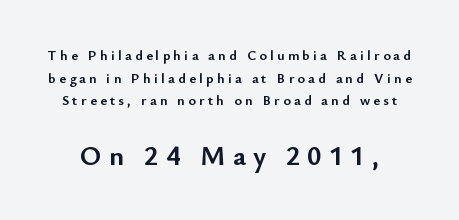
Q: Is the text bold? A: Yes.
Q: Is the text italic (slanted)? A: No, it is upright.
Q: Is the typeface a serif or a sans-serif typeface? A: Sans-serif.
Q: Is the text underlined? A: No.
Q: Is the spacing between letters normal or unusually wide? A: Unusually wide.
Q: Is the spacing between lines tight, normal or loose? A: Normal.
Q: Which block of text is set in a larger size, the first (top) or the second (bottom)? A: The second (bottom) one.
Q: Width (condensed, normal, or wide)? A: Normal.
Q: Stroke contrast? A: Low.
Q: x-height? A: Small.
Q: Monospaced? A: No.
